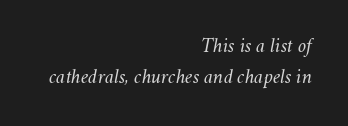
No heavy texture on the line: the type isn't bold. Leftover space on each line is placed entirely before the opening word. The string is rendered with underlining switched off. Summary of vertical rhythm: regular, with standard interline spacing. Style check: oblique. There is no visible air inserted between adjacent glyphs.
